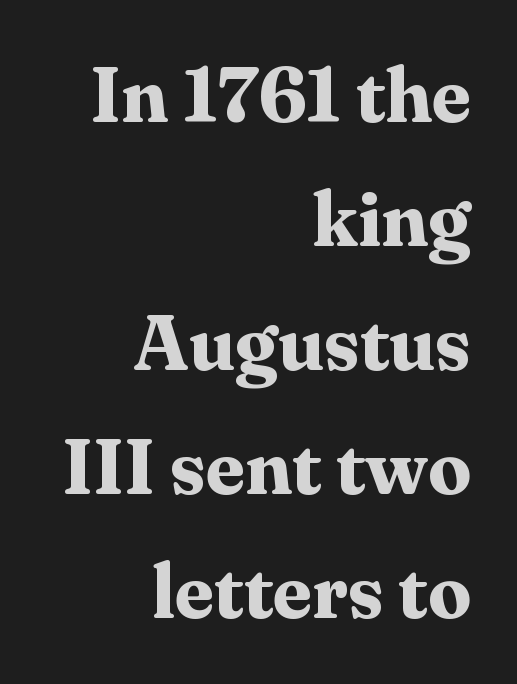
Line ends are locked; line starts wander. Does the leading feel generous? No, just average. Look at the bottom of the vertical strokes: they flare into serifs here. Any mark beneath the type? The region is blank. Posture: vertical.
